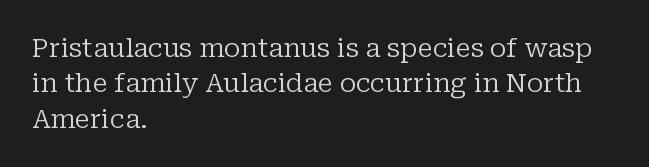
Vertically, the passage feels balanced, rows spaced as you'd expect. No italicization has been applied; the sample stays upright. A bare baseline throughout the passage. Think standard paragraph weight, or any step lighter than that.
